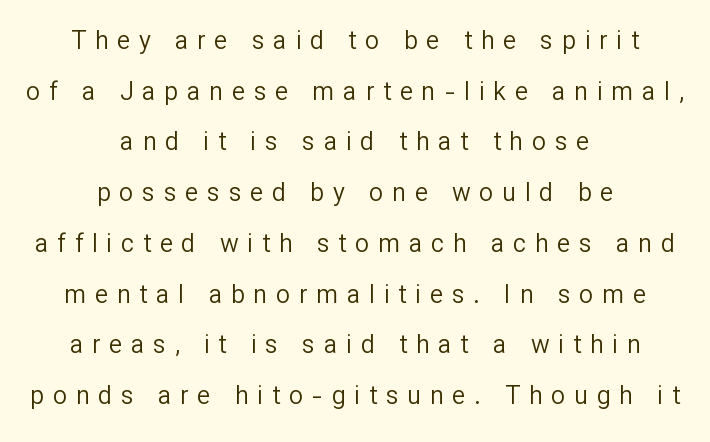
Q: Is the text bold? A: No.
Q: Is the text italic (slanted)? A: No, it is upright.
Q: Is the text underlined? A: No.
Q: How is the paragraph aligned? A: Centered.
Q: Is the spacing between letters normal or unusually wide? A: Unusually wide.
Q: Is the spacing between lines tight, normal or loose? A: Loose.
